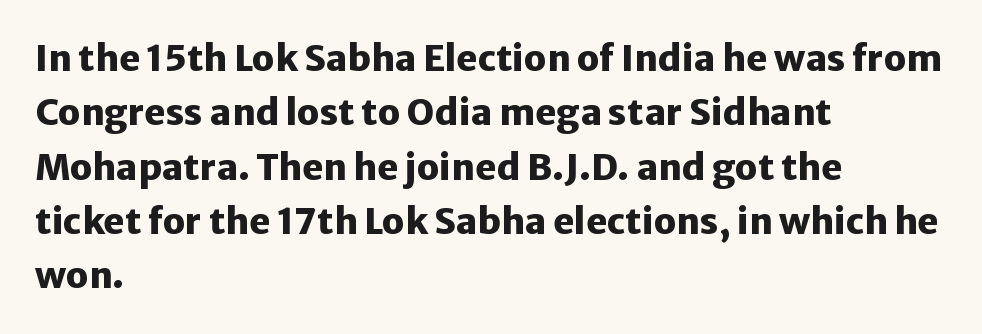
The image shows 36 px heavy sans-serif type, upright; set left-aligned, normal line spacing (1.51x), normal letter spacing, not underlined; low stroke contrast and a medium x-height.
